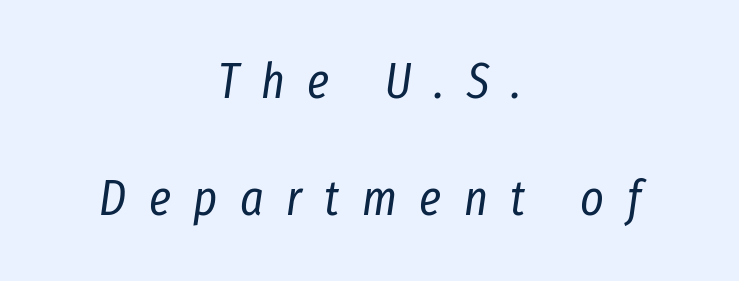
Q: Is the text bold? A: No.
Q: Is the text italic (slanted)? A: Yes, it leans right by about 8 degrees.
Q: Is the text underlined? A: No.
Q: How is the paragraph aligned? A: Centered.
Q: Is the spacing between letters normal or unusually wide? A: Unusually wide.
Q: Is the spacing between lines tight, normal or loose? A: Loose.
Q: Width (condensed, normal, or wide)? A: Condensed.
Q: Stroke contrast? A: Low.
Q: x-height? A: Medium.
Q: Monospaced? A: No.
